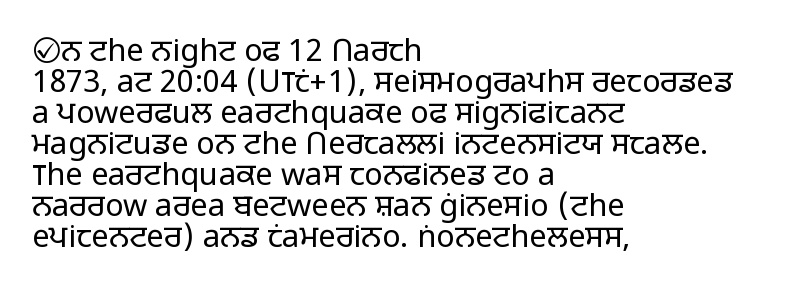
The space directly below the letters is spotless. Regarding serifs, this sample does without them. Letter spacing: default. The cut favours lightness, reaching ordinary text weight at its darkest. Do the letters lean? They stand straight.
